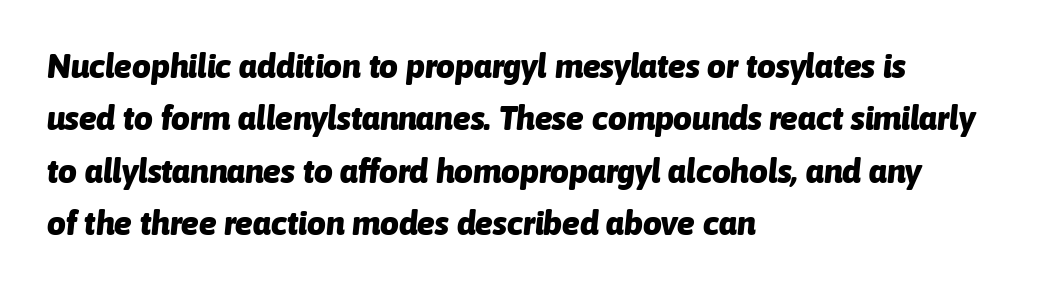
The image shows 33 px heavy type, italic (leaning right); set left-aligned, normal line spacing (1.59x), normal letter spacing, not underlined; low stroke contrast and a medium x-height.
